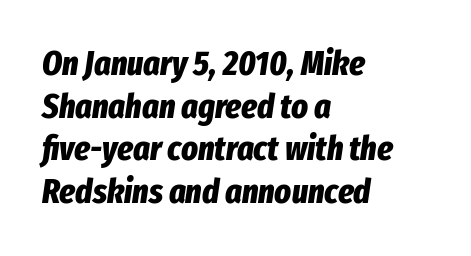
{"italic": "yes", "lean": "right", "slant_degrees": 8, "bold": "yes", "weight": "bold", "width": "condensed", "stroke_contrast": "low", "x_height": "medium", "monospaced": "no", "underline": "no", "align": "left", "line_spacing_ratio": 1.22, "letter_spacing": "normal", "letter_spacing_em": 0.0, "glyph_px": 35}
